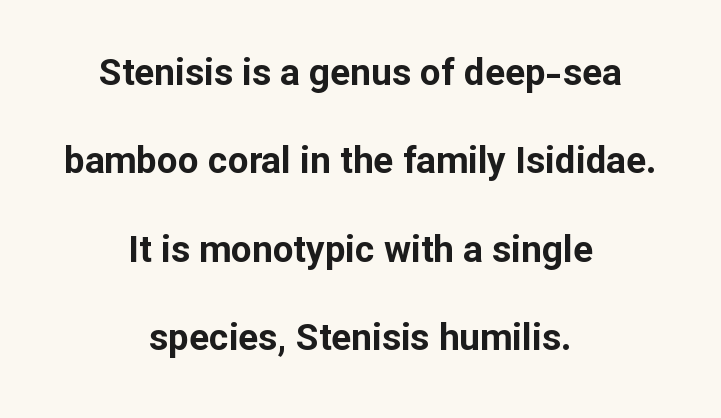
Q: Is the text bold? A: Yes.
Q: Is the text italic (slanted)? A: No, it is upright.
Q: Is the typeface a serif or a sans-serif typeface? A: Sans-serif.
Q: Is the text underlined? A: No.
Q: How is the paragraph aligned? A: Centered.
Q: Is the spacing between letters normal or unusually wide? A: Normal.
Q: Is the spacing between lines tight, normal or loose? A: Loose.
Q: Width (condensed, normal, or wide)? A: Normal.
Q: Stroke contrast? A: Low.
Q: x-height? A: Medium.
Q: Monospaced? A: No.
